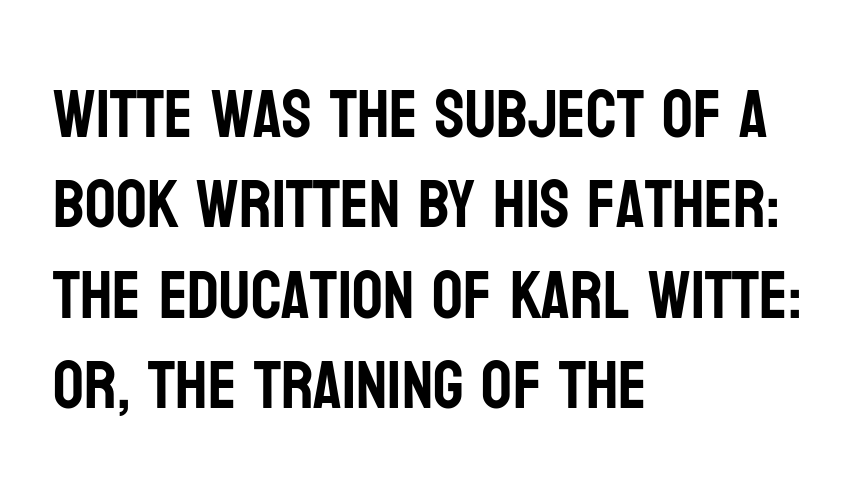
Q: Is the text italic (slanted)? A: No, it is upright.
Q: Is the typeface a serif or a sans-serif typeface? A: Sans-serif.
Q: Is the text underlined? A: No.
Q: How is the paragraph aligned? A: Left-aligned.
Q: Is the spacing between letters normal or unusually wide? A: Normal.
Q: Is the spacing between lines tight, normal or loose? A: Normal.
Q: Width (condensed, normal, or wide)? A: Condensed.
Q: Stroke contrast? A: Low.
Q: x-height? A: Large.
Q: Monospaced? A: No.
